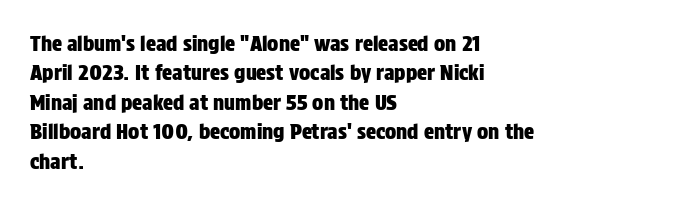
Q: Is the text italic (slanted)? A: No, it is upright.
Q: Is the text underlined? A: No.
Q: How is the paragraph aligned? A: Left-aligned.
Q: Is the spacing between letters normal or unusually wide? A: Normal.
Q: Is the spacing between lines tight, normal or loose? A: Normal.
